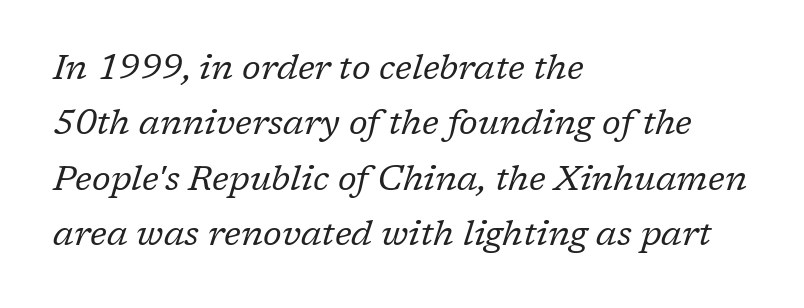
{"serif": "yes", "italic": "yes", "lean": "right", "slant_degrees": 17, "bold": "no", "weight": "regular", "width": "normal", "stroke_contrast": "low", "x_height": "medium", "monospaced": "no", "underline": "no", "align": "left", "line_spacing": "normal", "line_spacing_ratio": 1.58, "letter_spacing": "normal", "letter_spacing_em": 0.0, "glyph_px": 35}
